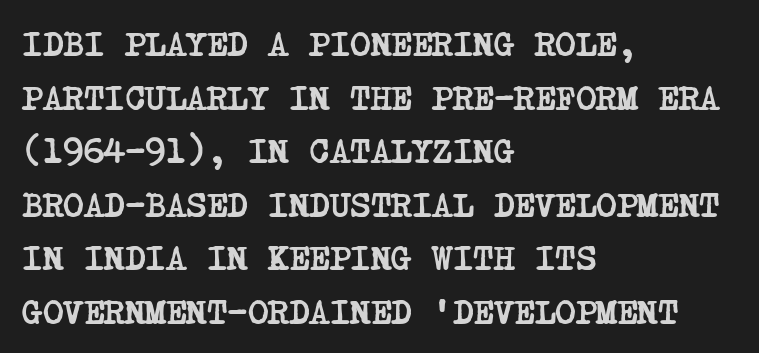
The image shows 35 px semibold, condensed serif type; set left-aligned, normal line spacing (1.53x), normal letter spacing, not underlined; low stroke contrast and a large x-height.
